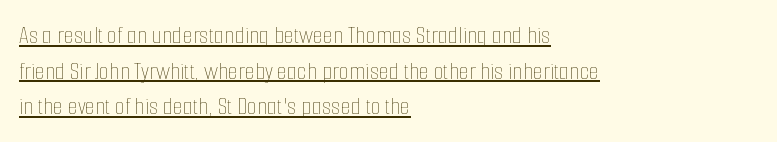
The image shows 26 px text type, upright; set left-aligned, normal line spacing (1.37x), normal letter spacing, underlined.
